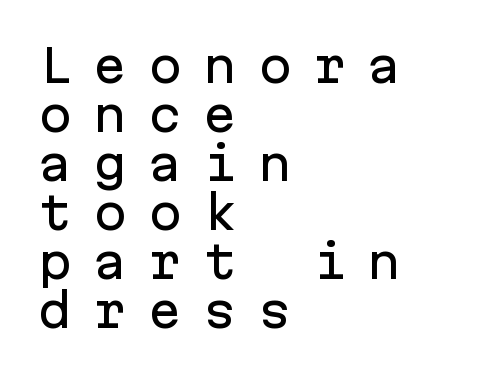
Q: Is the text italic (slanted)? A: No, it is upright.
Q: Is the typeface a serif or a sans-serif typeface? A: Sans-serif.
Q: Is the text underlined? A: No.
Q: How is the paragraph aligned? A: Left-aligned.
Q: Is the spacing between letters normal or unusually wide? A: Unusually wide.
Q: Is the spacing between lines tight, normal or loose? A: Tight.
Q: Width (condensed, normal, or wide)? A: Normal.
Q: Stroke contrast? A: Low.
Q: x-height? A: Medium.
Q: Monospaced? A: Yes.
